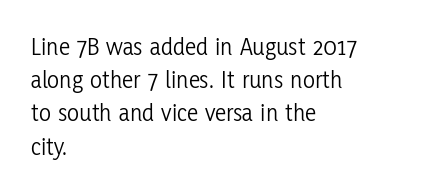
Q: Is the text bold? A: No.
Q: Is the text italic (slanted)? A: No, it is upright.
Q: Is the text underlined? A: No.
Q: How is the paragraph aligned? A: Left-aligned.
Q: Is the spacing between letters normal or unusually wide? A: Normal.
Q: Is the spacing between lines tight, normal or loose? A: Normal.
